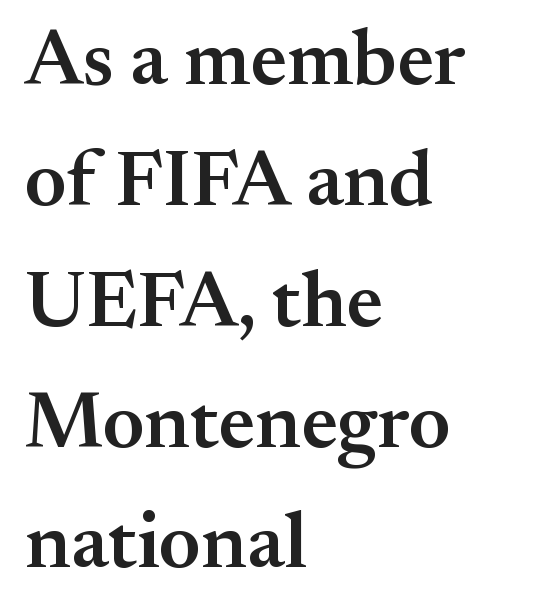
The image shows 79 px semibold serif type, upright; set left-aligned, normal line spacing (1.53x), normal letter spacing, not underlined; medium stroke contrast and a small x-height.
